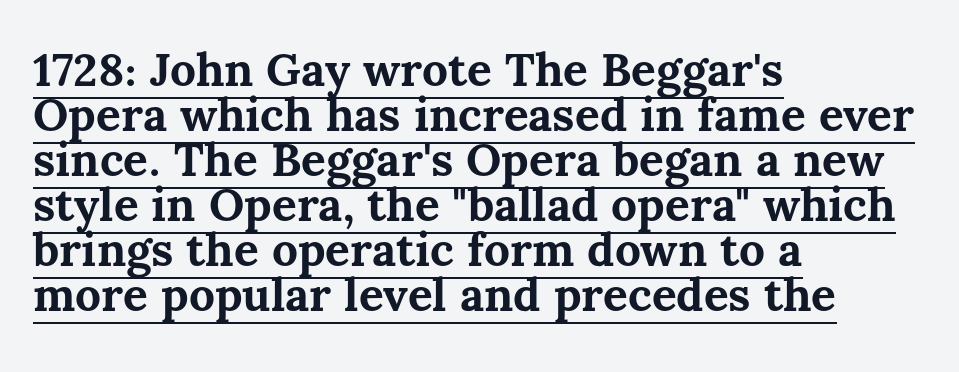
Q: Is the text bold? A: Yes.
Q: Is the text italic (slanted)? A: No, it is upright.
Q: Is the text underlined? A: Yes.
Q: How is the paragraph aligned? A: Left-aligned.
Q: Is the spacing between letters normal or unusually wide? A: Normal.
Q: Is the spacing between lines tight, normal or loose? A: Tight.
Q: Width (condensed, normal, or wide)? A: Normal.
Q: Stroke contrast? A: Medium.
Q: x-height? A: Medium.
Q: Monospaced? A: No.
